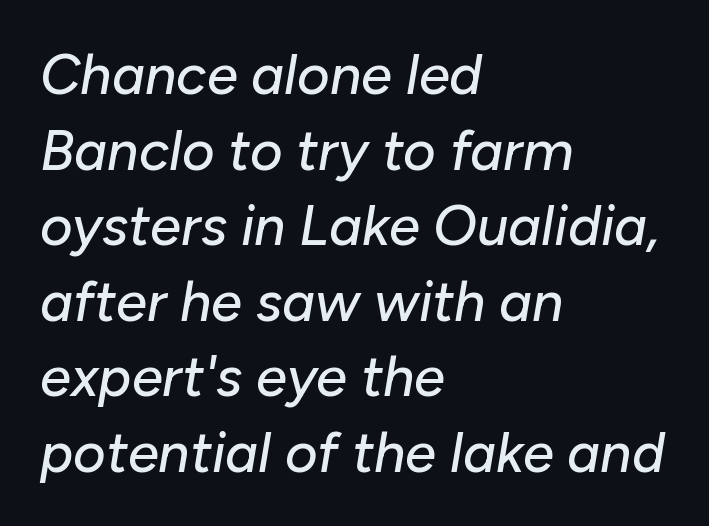
Note the varied advance widths — an 'i' is clearly narrower than an 'm'. The leading is moderate, giving the passage an even texture. Quick note: underline off. This is oblique type, the kind used for emphasis or titles.
